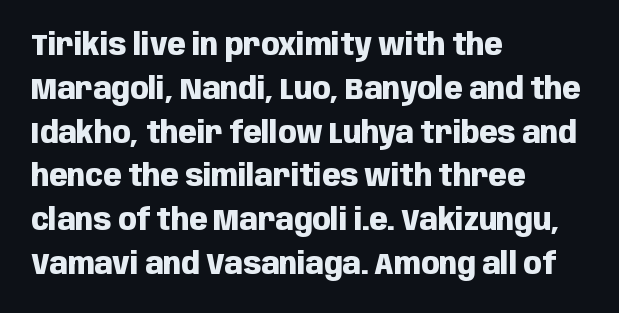
{"serif": "no", "italic": "no", "bold": "yes", "weight": "heavy", "width": "condensed", "stroke_contrast": "low", "x_height": "large", "monospaced": "no", "underline": "no", "align": "left", "line_spacing": "normal", "line_spacing_ratio": 1.46, "letter_spacing": "normal", "letter_spacing_em": 0.0, "glyph_px": 30}
